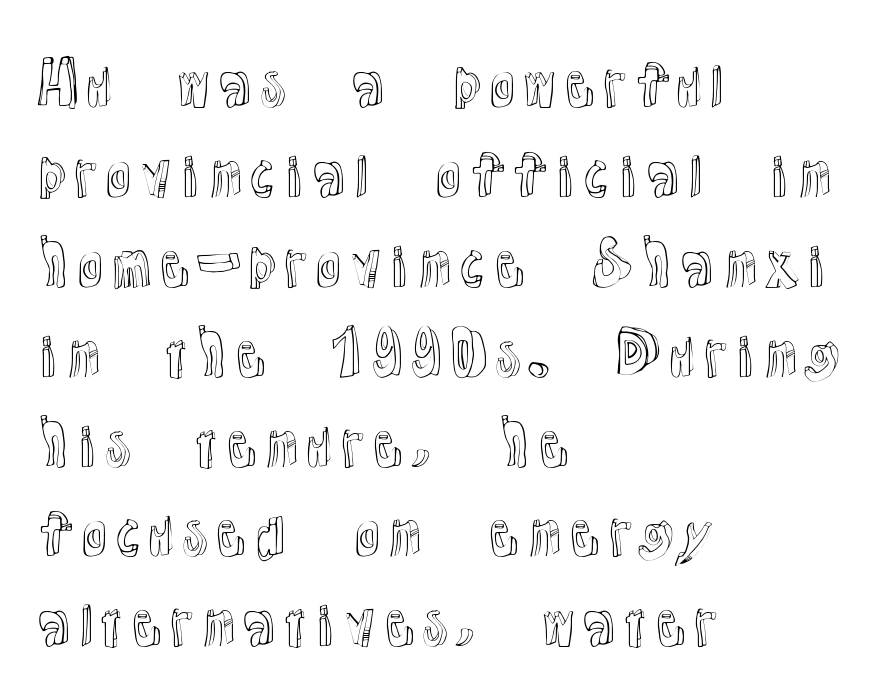
Q: Is the text italic (slanted)? A: No, it is upright.
Q: Is the text underlined? A: No.
Q: How is the paragraph aligned? A: Left-aligned.
Q: Is the spacing between letters normal or unusually wide? A: Normal.
Q: Is the spacing between lines tight, normal or loose? A: Normal.
Q: Width (condensed, normal, or wide)? A: Normal.
Q: x-height? A: Medium.
Q: Monospaced? A: No.
